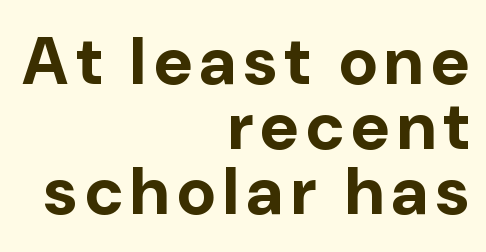
{"serif": "no", "italic": "no", "bold": "yes", "weight": "bold", "width": "normal", "stroke_contrast": "low", "x_height": "medium", "monospaced": "no", "underline": "no", "align": "right", "line_spacing": "tight", "line_spacing_ratio": 0.97, "glyph_px": 67}
